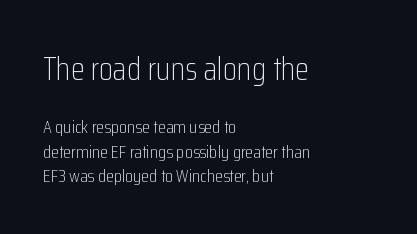
Anything drawn beneath the words? Only blank space. Here the designer chose a conventional face with non-uniform glyph widths. Is there any slant? The stems are plumb. The emphasis by scale lands on block number one, above. The passage is arranged the way most books set body copy — flush left.
